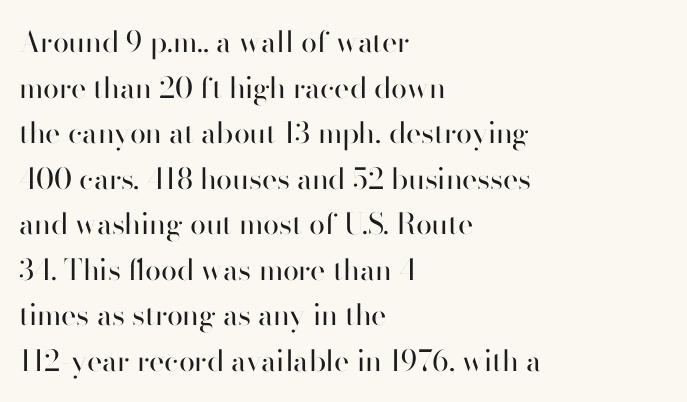
The image shows 29 px regular-weight sans-serif type, upright; set left-aligned, normal line spacing (1.57x), normal letter spacing, not underlined; high stroke contrast and a small x-height.
